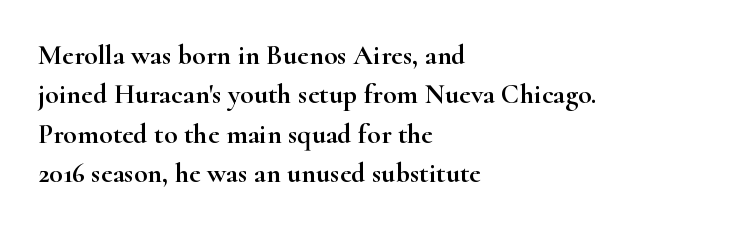
The image shows 28 px wide serif type, upright; set left-aligned, normal line spacing (1.41x), normal letter spacing, not underlined; high stroke contrast and a small x-height.
